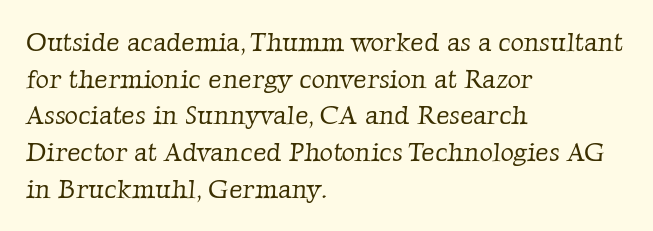
Q: Is the text bold? A: No.
Q: Is the text underlined? A: No.
Q: How is the paragraph aligned? A: Left-aligned.
Q: Is the spacing between letters normal or unusually wide? A: Normal.
Q: Is the spacing between lines tight, normal or loose? A: Normal.
